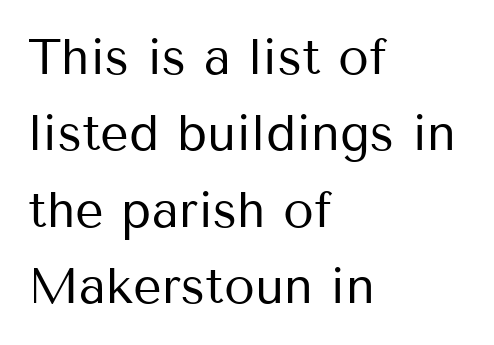
The typeface chosen for these lines omits serifs. This sample is left-justified, so line endings fall wherever the words run out. The font sits on the lighter half of the weight spectrum, regular included. Does extra space separate the letters? No, they use regular spacing. Proportional: the letters do not fall into vertical columns.
